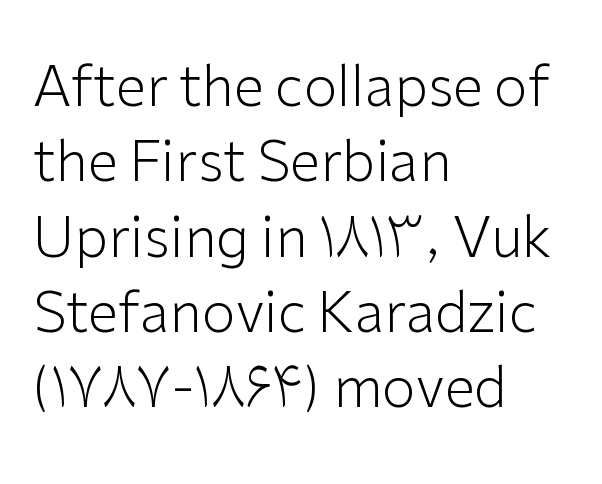
Anything drawn beneath the words? Only blank space. Posture: vertical. Stem width sits at or under what a default text font uses. Leading: standard. Compared with a centered layout, this one pins lines to the left instead.
